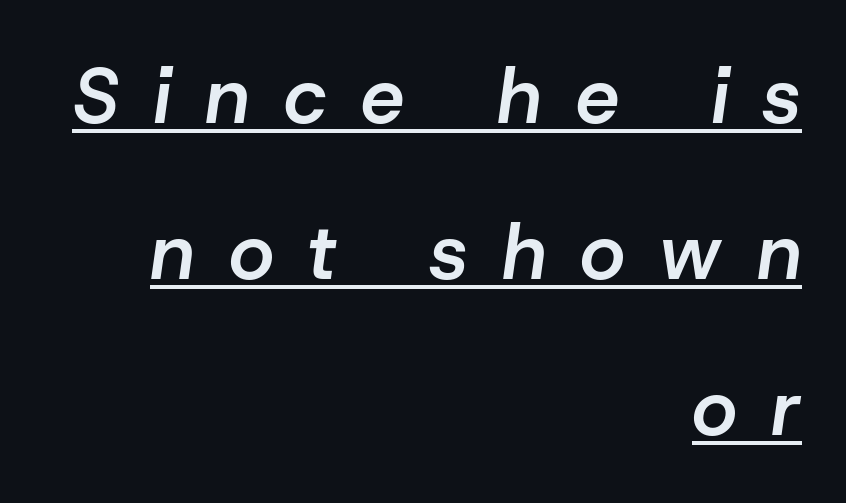
Q: Is the text bold? A: Semi-bold.
Q: Is the text italic (slanted)? A: Yes, it leans right by about 8 degrees.
Q: Is the text underlined? A: Yes.
Q: How is the paragraph aligned? A: Right-aligned.
Q: Is the spacing between letters normal or unusually wide? A: Unusually wide.
Q: Is the spacing between lines tight, normal or loose? A: Loose.
Q: Width (condensed, normal, or wide)? A: Normal.
Q: Stroke contrast? A: Low.
Q: x-height? A: Medium.
Q: Monospaced? A: No.
